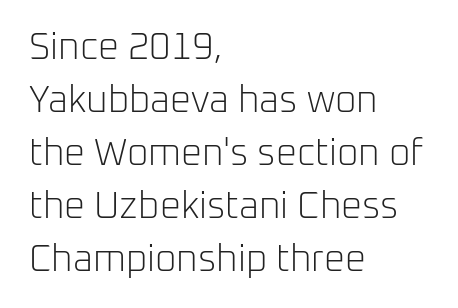
The image shows 37 px light sans-serif type, upright; set left-aligned, normal line spacing (1.43x), normal letter spacing, not underlined; low stroke contrast and a medium x-height.
